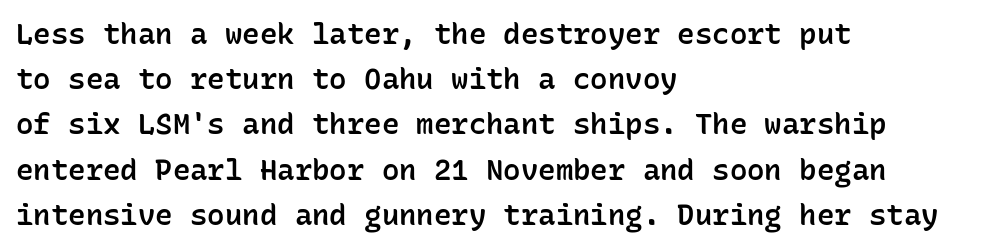
Q: Is the text bold? A: Semi-bold.
Q: Is the text italic (slanted)? A: No, it is upright.
Q: Is the typeface a serif or a sans-serif typeface? A: Sans-serif.
Q: Is the text underlined? A: No.
Q: How is the paragraph aligned? A: Left-aligned.
Q: Is the spacing between letters normal or unusually wide? A: Normal.
Q: Is the spacing between lines tight, normal or loose? A: Normal.
Q: Width (condensed, normal, or wide)? A: Normal.
Q: Stroke contrast? A: Low.
Q: x-height? A: Medium.
Q: Monospaced? A: Yes.
